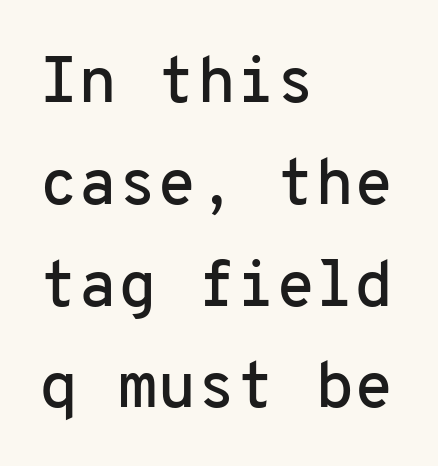
{"serif": "no", "italic": "no", "width": "normal", "stroke_contrast": "low", "x_height": "medium", "monospaced": "yes", "underline": "no", "align": "left", "line_spacing": "normal", "line_spacing_ratio": 1.59, "letter_spacing": "normal", "letter_spacing_em": 0.0, "glyph_px": 64}
